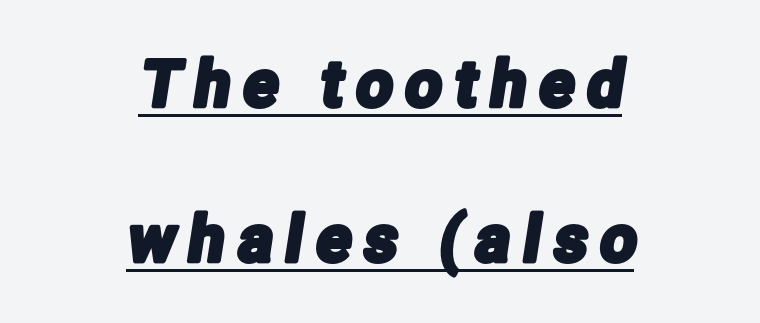
The image shows 64 px condensed sans-serif type; set centered, loose line spacing (2.42x), unusually wide letter spacing (+0.21 em), underlined; low stroke contrast and a medium x-height.
